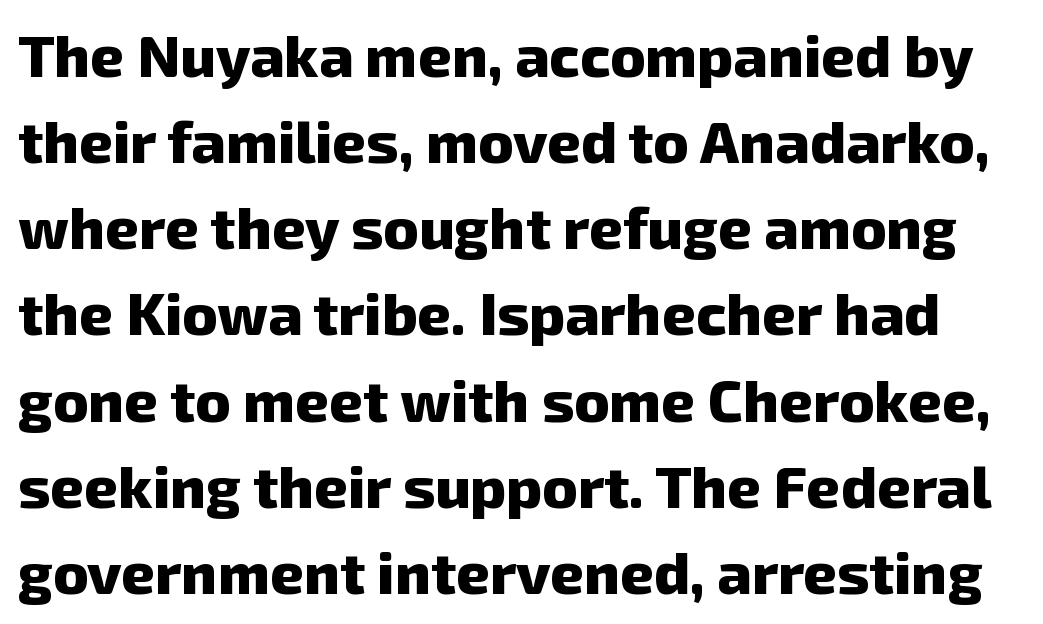
The image shows 59 px heavy sans-serif type; set normal line spacing (1.46x), normal letter spacing, not underlined; low stroke contrast and a medium x-height.
